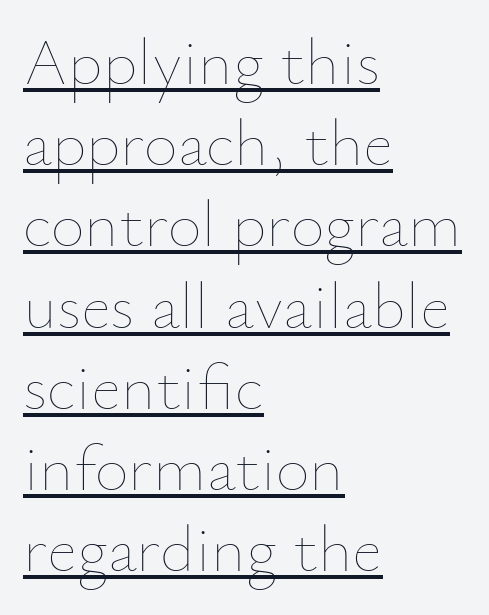
Q: Is the text bold? A: No.
Q: Is the text italic (slanted)? A: No, it is upright.
Q: Is the text underlined? A: Yes.
Q: How is the paragraph aligned? A: Left-aligned.
Q: Is the spacing between letters normal or unusually wide? A: Normal.
Q: Width (condensed, normal, or wide)? A: Normal.
Q: Stroke contrast? A: Low.
Q: x-height? A: Small.
Q: Monospaced? A: No.
